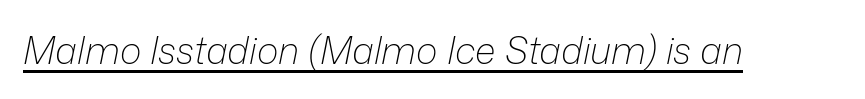
{"italic": "yes", "lean": "right", "slant_degrees": 12, "bold": "no", "weight": "light", "width": "normal", "stroke_contrast": "low", "x_height": "medium", "monospaced": "no", "underline": "yes", "letter_spacing": "normal", "letter_spacing_em": 0.0, "glyph_px": 37}
